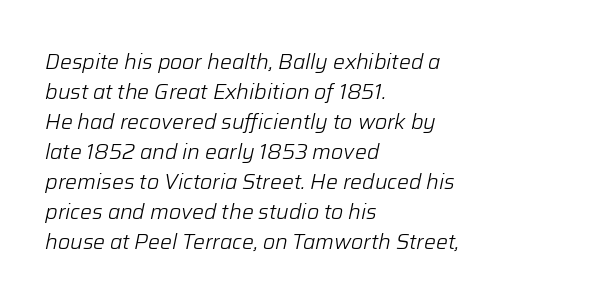
Q: Is the text bold? A: No.
Q: Is the text italic (slanted)? A: Yes, it leans right by about 12 degrees.
Q: Is the text underlined? A: No.
Q: How is the paragraph aligned? A: Left-aligned.
Q: Is the spacing between letters normal or unusually wide? A: Normal.
Q: Is the spacing between lines tight, normal or loose? A: Normal.
